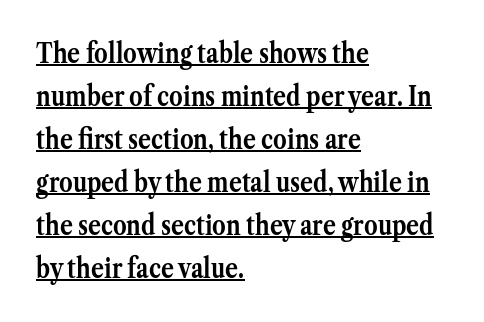
The image shows 27 px bold type, upright; set left-aligned, normal line spacing (1.59x), normal letter spacing, underlined.
